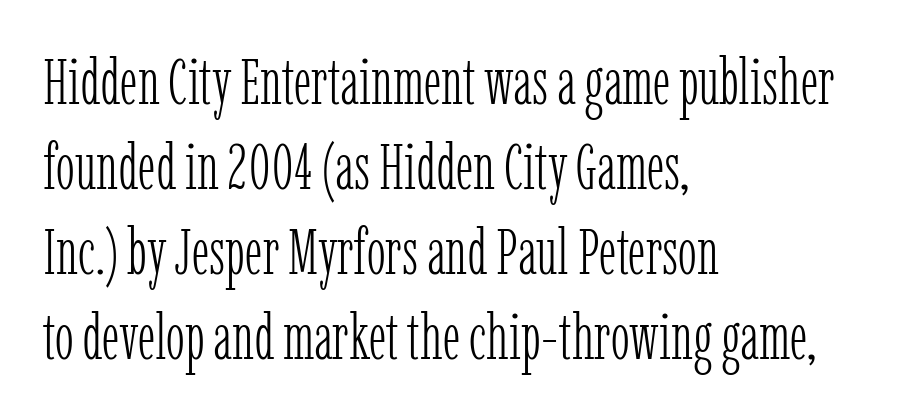
The face used here is proportionally spaced, like ordinary book or web type. Any mark beneath the type? The region is blank. Does the copy run flush right? No — it runs flush left. The block of text has a typical density, with ordinary space between rows.
